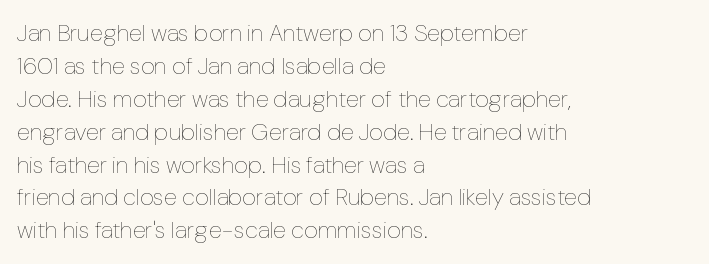
Q: Is the text bold? A: No.
Q: Is the text italic (slanted)? A: No, it is upright.
Q: Is the text underlined? A: No.
Q: How is the paragraph aligned? A: Left-aligned.
Q: Is the spacing between letters normal or unusually wide? A: Normal.
Q: Is the spacing between lines tight, normal or loose? A: Normal.
